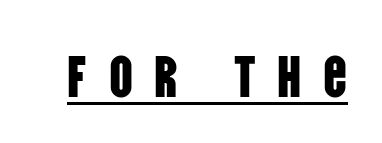
Q: Is the text italic (slanted)? A: No, it is upright.
Q: Is the typeface a serif or a sans-serif typeface? A: Sans-serif.
Q: Is the text underlined? A: Yes.
Q: Is the spacing between letters normal or unusually wide? A: Unusually wide.
Q: Width (condensed, normal, or wide)? A: Condensed.
Q: Stroke contrast? A: Low.
Q: x-height? A: Large.
Q: Monospaced? A: No.
